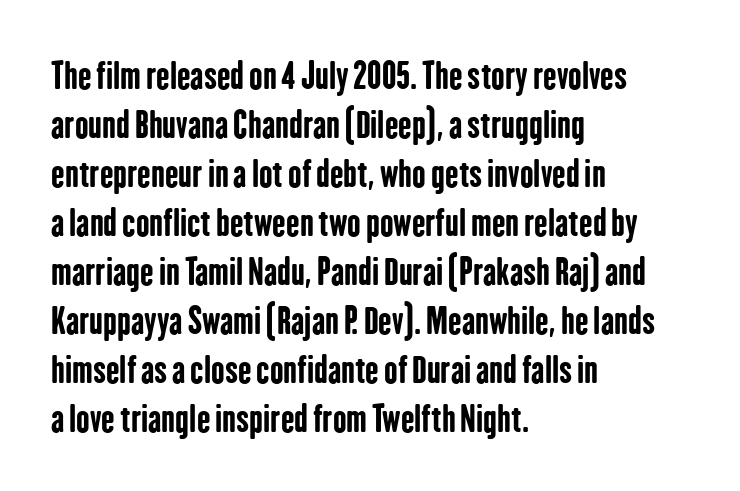
{"serif": "no", "italic": "no", "bold": "yes", "weight": "bold", "width": "condensed", "stroke_contrast": "low", "x_height": "medium", "monospaced": "no", "underline": "no", "align": "left", "line_spacing": "normal", "line_spacing_ratio": 1.36, "letter_spacing": "normal", "letter_spacing_em": 0.0, "glyph_px": 36}
